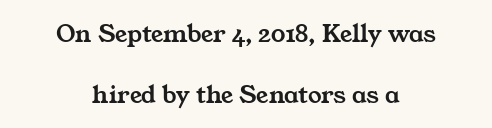
The image shows 27 px text type; set centered, loose line spacing (2.27x), normal letter spacing, not underlined.
